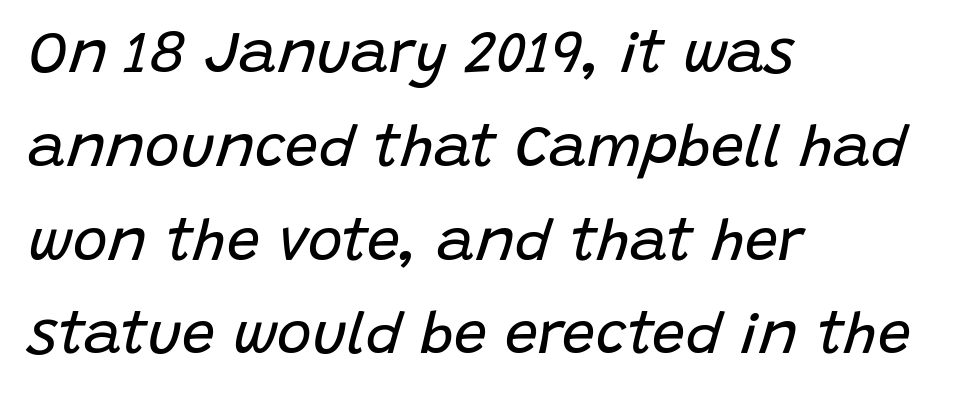
{"italic": "yes", "lean": "right", "slant_degrees": 15, "bold": "no", "weight": "regular", "width": "normal", "stroke_contrast": "low", "x_height": "large", "monospaced": "no", "underline": "no", "align": "left", "line_spacing": "normal", "line_spacing_ratio": 1.59, "letter_spacing": "normal", "letter_spacing_em": 0.0, "glyph_px": 59}
